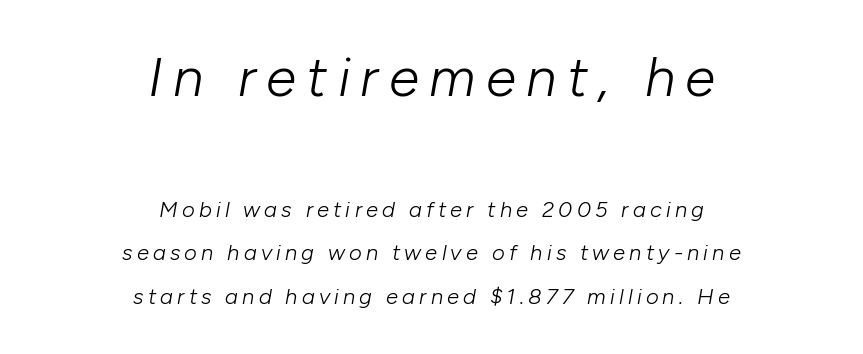
Q: Is the text bold? A: No.
Q: Is the text italic (slanted)? A: Yes, it leans right by about 10 degrees.
Q: Is the text underlined? A: No.
Q: How is the paragraph aligned? A: Centered.
Q: Is the spacing between lines tight, normal or loose? A: Loose.
Q: Which block of text is set in a larger size, the first (top) or the second (bottom)? A: The first (top) one.
Q: Width (condensed, normal, or wide)? A: Normal.
Q: Stroke contrast? A: Low.
Q: x-height? A: Medium.
Q: Monospaced? A: No.
